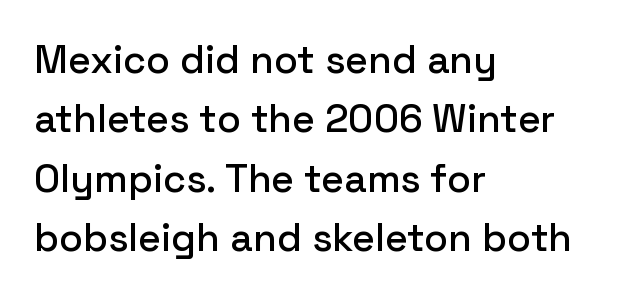
{"serif": "no", "italic": "no", "width": "normal", "stroke_contrast": "low", "x_height": "medium", "monospaced": "no", "underline": "no", "align": "left", "line_spacing": "normal", "line_spacing_ratio": 1.52, "letter_spacing": "normal", "letter_spacing_em": 0.0, "glyph_px": 39}
